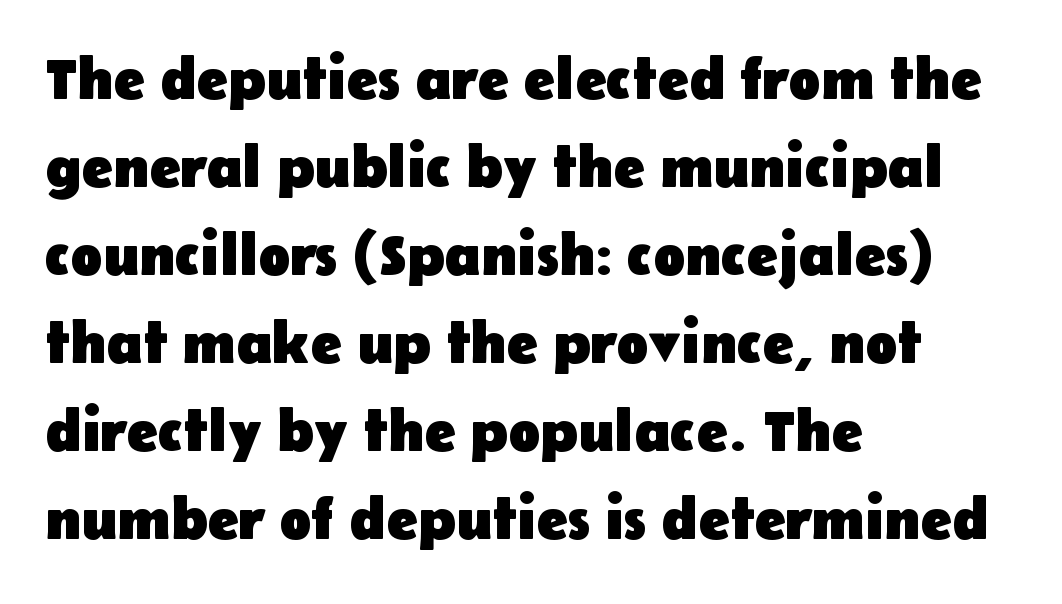
{"serif": "no", "italic": "no", "bold": "yes", "weight": "heavy", "width": "normal", "stroke_contrast": "low", "x_height": "medium", "monospaced": "no", "underline": "no", "align": "left", "line_spacing": "normal", "line_spacing_ratio": 1.49, "letter_spacing": "normal", "letter_spacing_em": 0.0, "glyph_px": 59}
